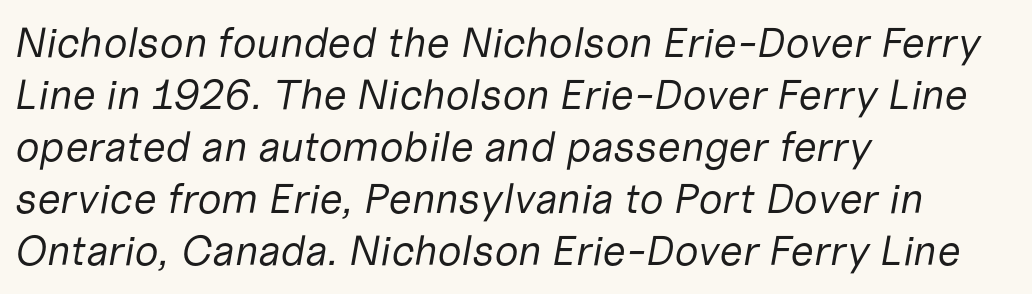
{"italic": "yes", "lean": "right", "slant_degrees": 10, "bold": "no", "weight": "regular", "width": "normal", "stroke_contrast": "low", "x_height": "medium", "monospaced": "no", "underline": "no", "align": "left", "line_spacing_ratio": 1.24, "letter_spacing": "normal", "letter_spacing_em": 0.0, "glyph_px": 42}
